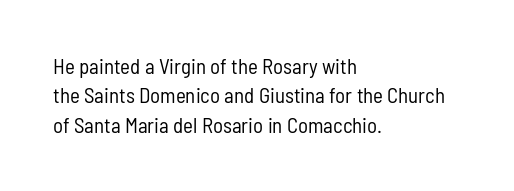
{"italic": "no", "bold": "no", "underline": "no", "align": "left", "line_spacing": "normal", "line_spacing_ratio": 1.4, "letter_spacing": "normal", "letter_spacing_em": 0.0, "glyph_px": 21}
